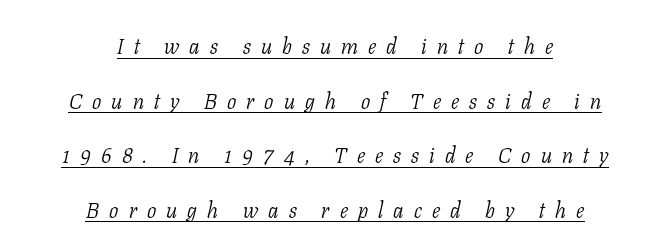
This rendering features underlined lettering. The cut favours lightness, reaching ordinary text weight at its darkest. The gaps between neighbouring characters are conspicuously large. A centered setting, common on invitations and titles, is used for this passage. Slant detected: the letters are inclined. What's the leading like? Stretched, with rows far apart.
